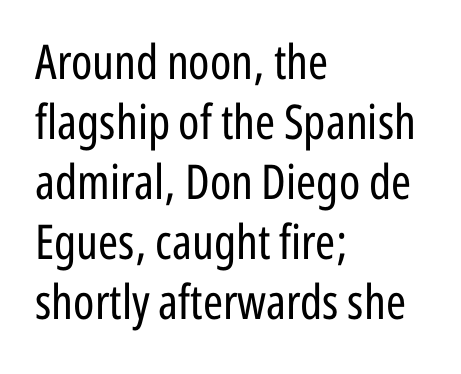
Every character sits straight up, as roman type does. No word sits above an underline. The rows are spaced the way most documents space them. These lines stack with their left ends in a neat column. A light-to-regular cut is what we see here. Stroke terminals: plain, sans-serif.
